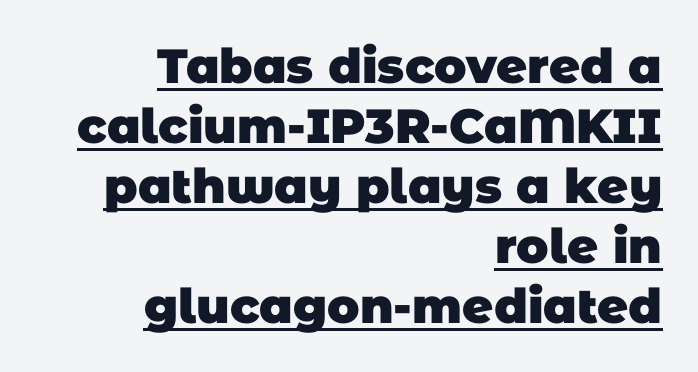
{"serif": "no", "bold": "yes", "weight": "heavy", "width": "normal", "stroke_contrast": "low", "x_height": "large", "monospaced": "no", "underline": "yes", "align": "right", "line_spacing": "normal", "line_spacing_ratio": 1.25, "letter_spacing": "normal", "letter_spacing_em": 0.0, "glyph_px": 48}
